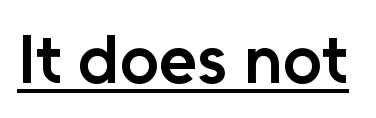
Q: Is the text bold? A: Semi-bold.
Q: Is the text italic (slanted)? A: No, it is upright.
Q: Is the typeface a serif or a sans-serif typeface? A: Sans-serif.
Q: Is the text underlined? A: Yes.
Q: Is the spacing between letters normal or unusually wide? A: Normal.
Q: Width (condensed, normal, or wide)? A: Normal.
Q: Stroke contrast? A: Low.
Q: x-height? A: Medium.
Q: Monospaced? A: No.
